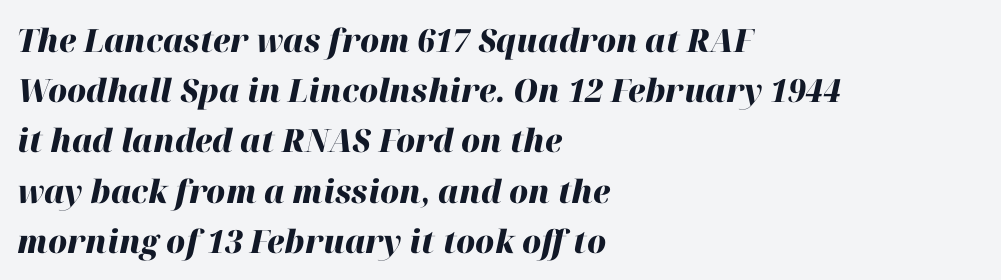
{"italic": "yes", "lean": "right", "slant_degrees": 12, "bold": "yes", "weight": "heavy", "width": "normal", "stroke_contrast": "high", "x_height": "medium", "monospaced": "no", "underline": "no", "align": "left", "line_spacing": "normal", "line_spacing_ratio": 1.57, "letter_spacing": "normal", "letter_spacing_em": 0.0, "glyph_px": 32}
